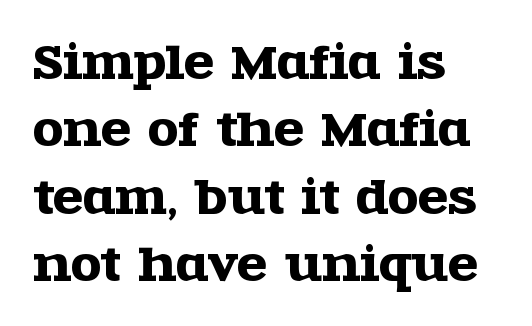
{"serif": "yes", "italic": "no", "width": "wide", "x_height": "large", "monospaced": "no", "underline": "no", "align": "left", "line_spacing": "normal", "line_spacing_ratio": 1.53, "letter_spacing": "normal", "letter_spacing_em": 0.0, "glyph_px": 44}
